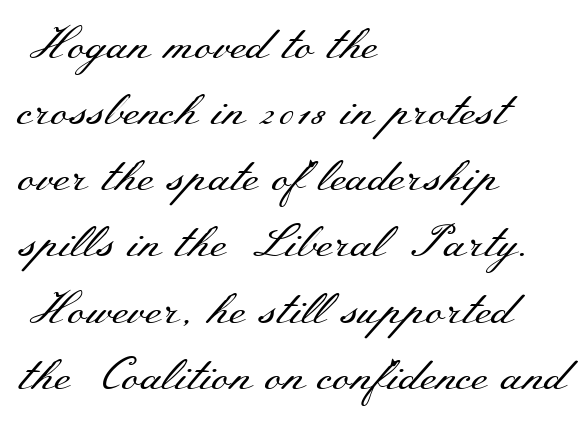
This is serif lettering, the kind often seen in printed books. In terms of leading, this rendering sits right in the middle. Caption: standard tracking, unaltered. Typeset ragged right — the left edge is the straight one.
